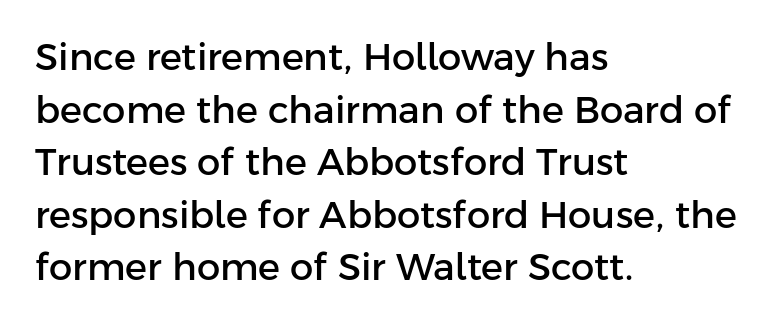
{"serif": "no", "italic": "no", "width": "normal", "stroke_contrast": "low", "x_height": "medium", "monospaced": "no", "underline": "no", "align": "left", "line_spacing": "normal", "line_spacing_ratio": 1.42, "letter_spacing": "normal", "letter_spacing_em": 0.0, "glyph_px": 37}
